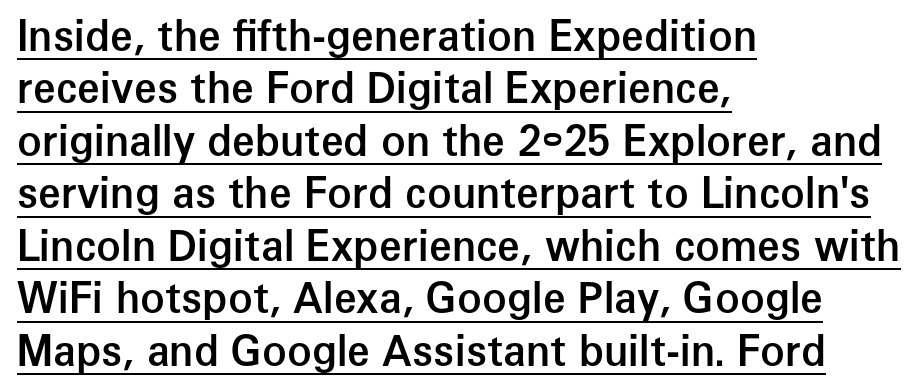
The axis of the letterforms is exactly vertical. The letters advance in unequal steps, a hallmark of proportional type. The horizontal fit of the characters is conventional and even. Does a line run under the words? Yes, clearly. The ragged edge is on the right, which tells us the setting is flush left. Nothing sits at the stroke ends, so this counts as sans-serif.
